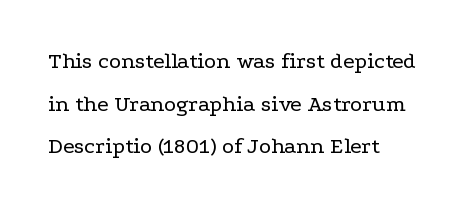
The image shows 23 px text type, upright; set left-aligned, line spacing 1.85x, normal letter spacing, not underlined.
